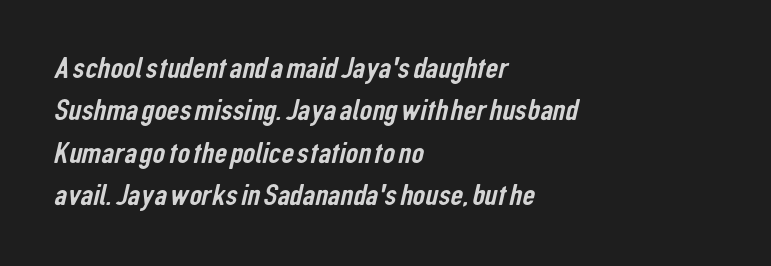
The face used here is proportionally spaced, like ordinary book or web type. Nothing sits at the stroke ends, so this counts as sans-serif. This rendering uses left alignment, leaving the right contour irregular. The letters sit at their default tracking, neither squeezed nor spread.
